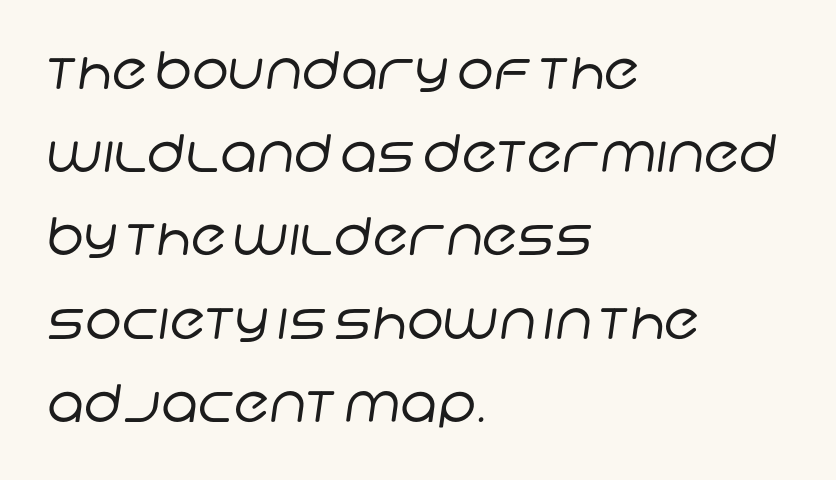
The image shows 52 px regular-weight sans-serif type; set left-aligned, normal line spacing (1.6x), normal letter spacing, not underlined; low stroke contrast and a large x-height.
